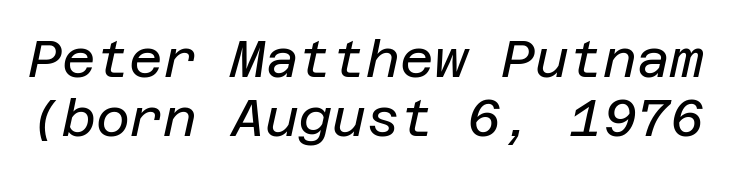
Q: Is the text bold? A: No.
Q: Is the text italic (slanted)? A: Yes, it leans right by about 12 degrees.
Q: Is the text underlined? A: No.
Q: Is the spacing between letters normal or unusually wide? A: Normal.
Q: Is the spacing between lines tight, normal or loose? A: Tight.
Q: Width (condensed, normal, or wide)? A: Normal.
Q: Stroke contrast? A: Low.
Q: x-height? A: Large.
